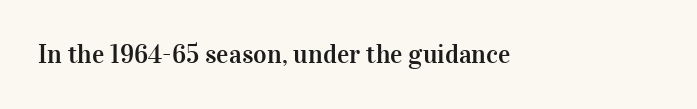
Q: Is the text italic (slanted)? A: No, it is upright.
Q: Is the text underlined? A: No.
Q: Is the spacing between letters normal or unusually wide? A: Normal.
